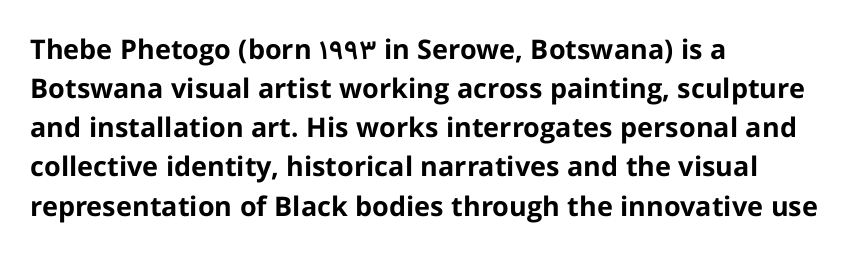
{"italic": "no", "bold": "yes", "underline": "no", "align": "left", "line_spacing": "normal", "line_spacing_ratio": 1.45, "letter_spacing": "normal", "letter_spacing_em": 0.0, "glyph_px": 27}
